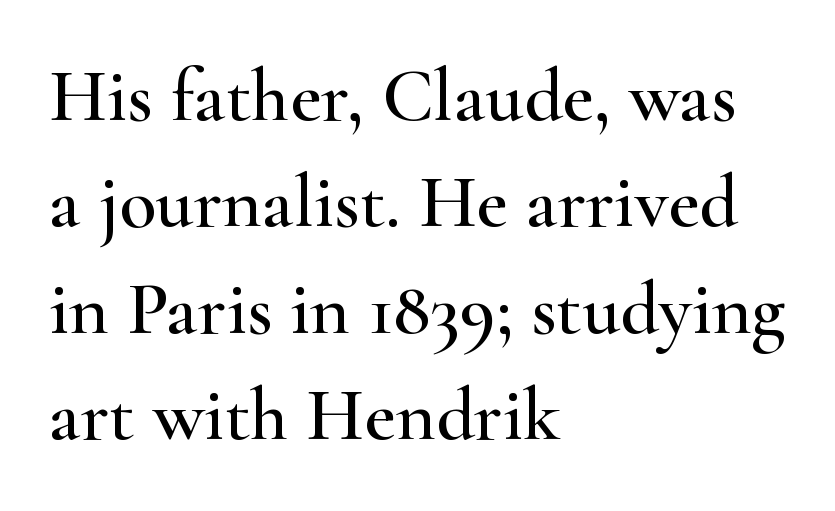
Q: Is the text italic (slanted)? A: No, it is upright.
Q: Is the typeface a serif or a sans-serif typeface? A: Serif.
Q: Is the text underlined? A: No.
Q: How is the paragraph aligned? A: Left-aligned.
Q: Is the spacing between letters normal or unusually wide? A: Normal.
Q: Is the spacing between lines tight, normal or loose? A: Normal.
Q: Width (condensed, normal, or wide)? A: Wide.
Q: Stroke contrast? A: High.
Q: x-height? A: Small.
Q: Monospaced? A: No.
